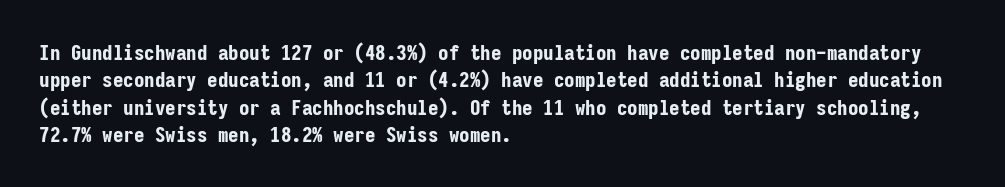
The image shows 21 px bold type, upright; set left-aligned, normal line spacing (1.3x), normal letter spacing, not underlined.
